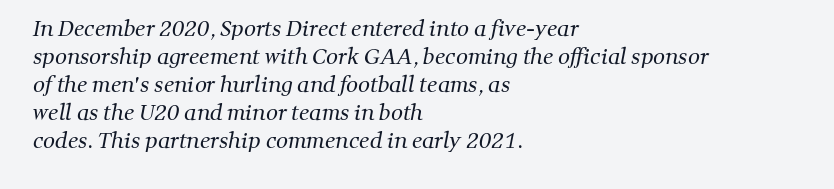
The image shows 21 px text type; set left-aligned, normal line spacing (1.33x), normal letter spacing, not underlined.
